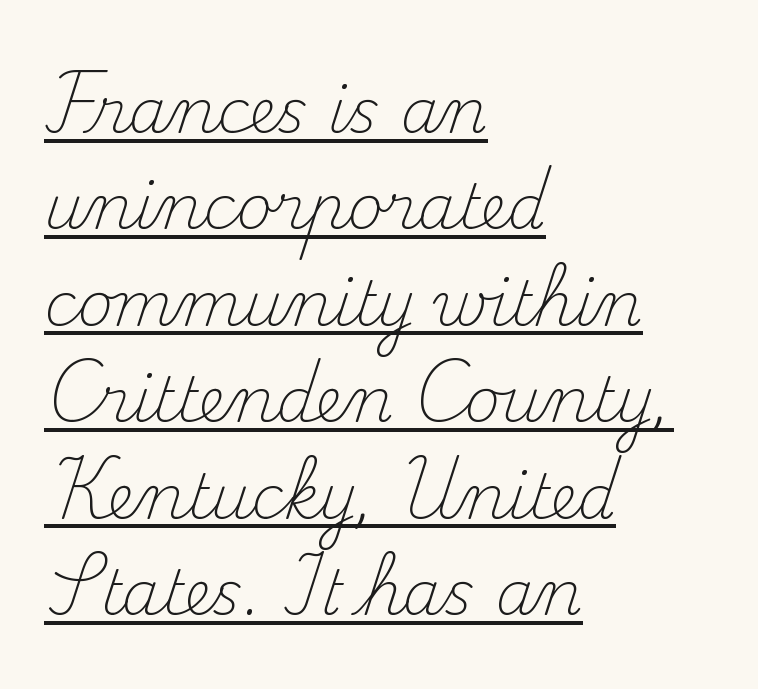
{"serif": "yes", "bold": "no", "weight": "light", "width": "normal", "stroke_contrast": "medium", "x_height": "small", "monospaced": "no", "underline": "yes", "align": "left", "line_spacing": "normal", "line_spacing_ratio": 1.58, "letter_spacing": "normal", "letter_spacing_em": 0.0, "glyph_px": 61}
